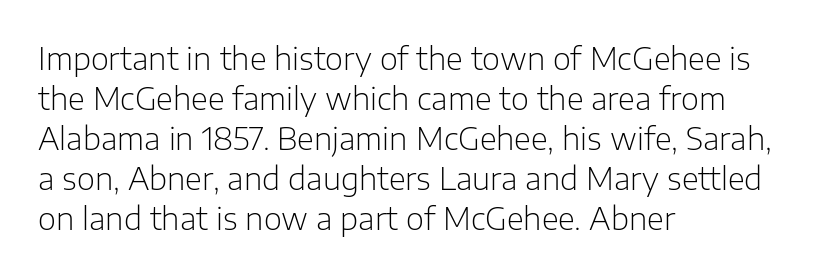
{"serif": "no", "italic": "no", "bold": "no", "weight": "light", "width": "normal", "stroke_contrast": "low", "x_height": "medium", "monospaced": "no", "underline": "no", "align": "left", "line_spacing": "normal", "line_spacing_ratio": 1.29, "letter_spacing": "normal", "letter_spacing_em": 0.0, "glyph_px": 31}
